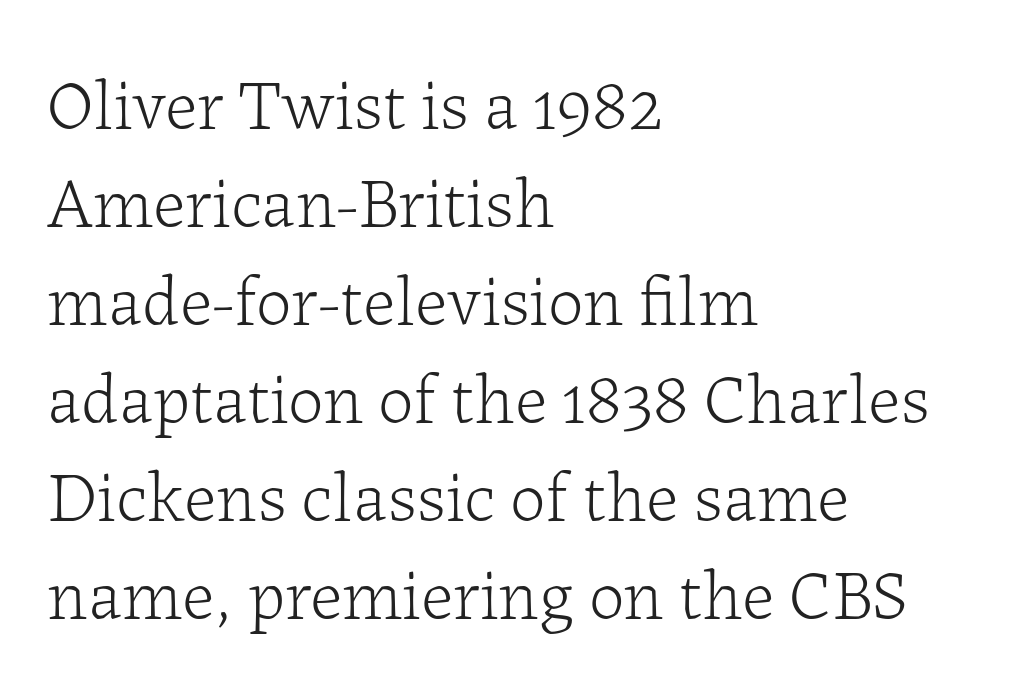
{"serif": "yes", "italic": "no", "bold": "no", "weight": "light", "width": "normal", "stroke_contrast": "low", "x_height": "medium", "monospaced": "no", "underline": "no", "align": "left", "line_spacing": "normal", "line_spacing_ratio": 1.38, "letter_spacing": "normal", "letter_spacing_em": 0.0, "glyph_px": 71}
